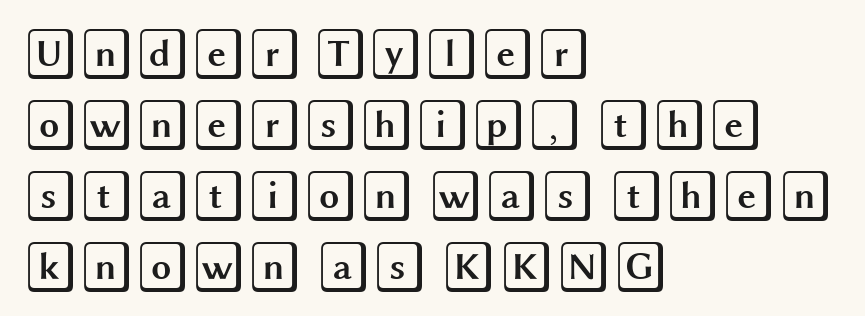
{"italic": "no", "width": "wide", "x_height": "large", "underline": "no", "align": "left", "line_spacing": "normal", "line_spacing_ratio": 1.39, "letter_spacing": "normal", "letter_spacing_em": 0.0, "glyph_px": 51}
